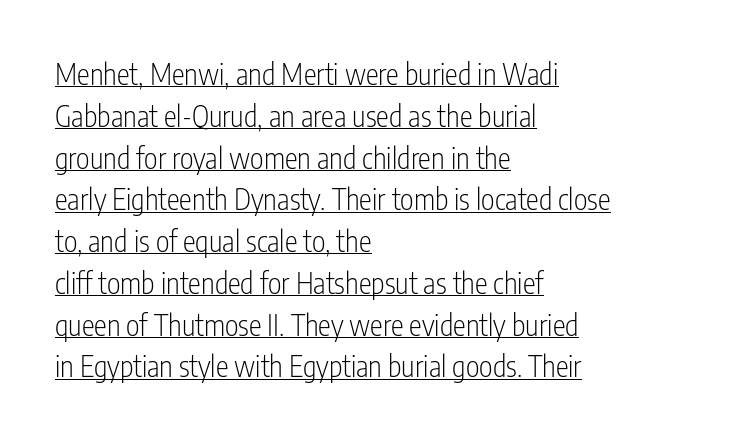
This sample has the flowing, uneven cadence of proportional lettering. The strokes carry an ordinary text weight at most. This block has exactly the height ordinary leading produces. The lettering is marked with a stroke running underneath it.
